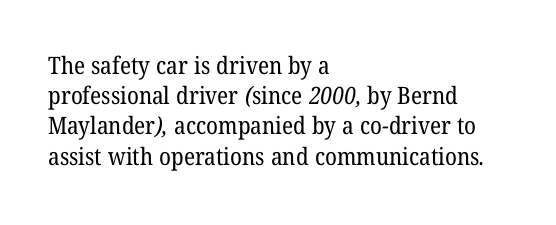
The image shows 24 px text type; set left-aligned, normal line spacing (1.26x), normal letter spacing, not underlined.
